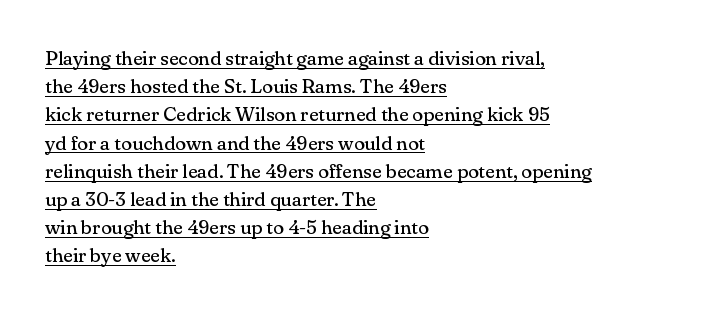
{"italic": "no", "bold": "no", "underline": "yes", "align": "left", "line_spacing": "normal", "line_spacing_ratio": 1.41, "letter_spacing": "normal", "letter_spacing_em": 0.0, "glyph_px": 20}
